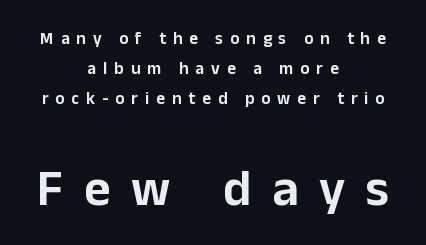
Q: Is the text italic (slanted)? A: No, it is upright.
Q: Is the typeface a serif or a sans-serif typeface? A: Sans-serif.
Q: Is the text underlined? A: No.
Q: How is the paragraph aligned? A: Centered.
Q: Is the spacing between letters normal or unusually wide? A: Unusually wide.
Q: Which block of text is set in a larger size, the first (top) or the second (bottom)? A: The second (bottom) one.
Q: Width (condensed, normal, or wide)? A: Normal.
Q: Stroke contrast? A: Low.
Q: x-height? A: Medium.
Q: Monospaced? A: No.
